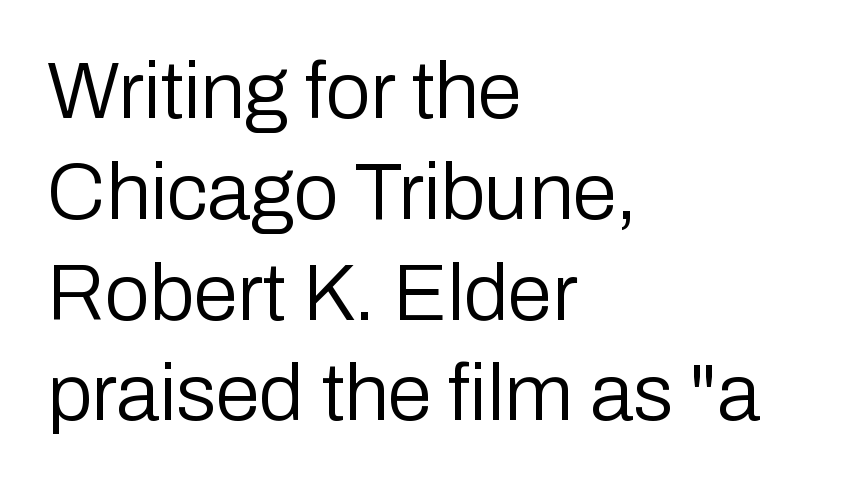
The image shows 80 px regular-weight sans-serif type, upright; set left-aligned, normal line spacing (1.26x), normal letter spacing, not underlined; low stroke contrast and a medium x-height.
